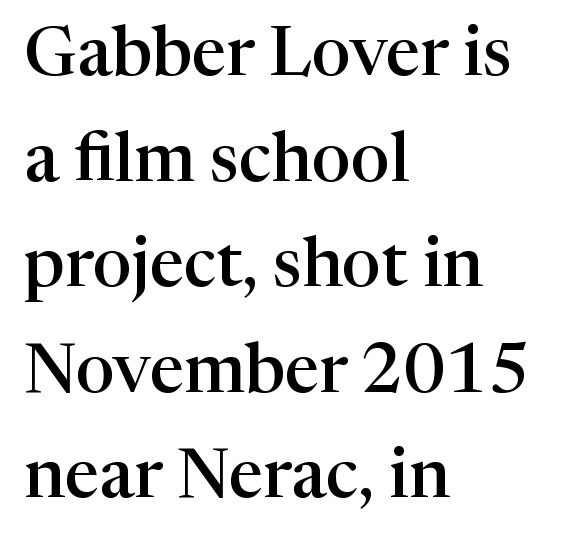
The image shows 69 px semibold serif type, upright; set left-aligned, normal line spacing (1.53x), normal letter spacing, not underlined; high stroke contrast and a medium x-height.
